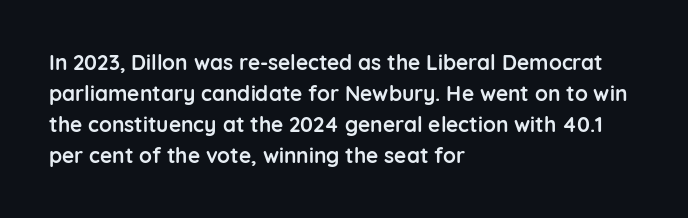
Posture: vertical. A classic flush-left, rag-right setting is used for this passage. Horizontal bands of white between lines are of average thickness. Each word holds together tightly as a unit, with standard inter-letter gaps. The font is running at its bold setting.
